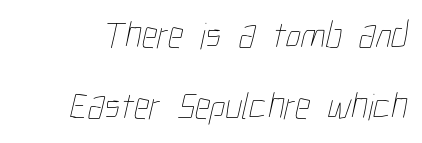
Q: Is the text bold? A: No.
Q: Is the text underlined? A: No.
Q: Is the spacing between letters normal or unusually wide? A: Normal.
Q: Width (condensed, normal, or wide)? A: Condensed.
Q: Stroke contrast? A: Low.
Q: x-height? A: Medium.
Q: Monospaced? A: No.
